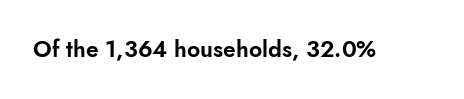
The image shows 23 px text type, upright; set normal letter spacing, not underlined.
